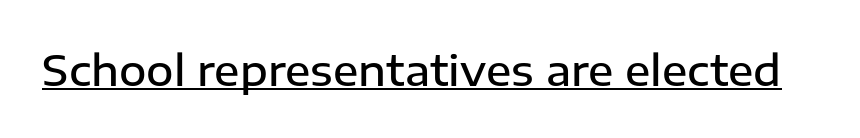
{"serif": "no", "italic": "no", "bold": "semi", "weight": "semibold", "width": "normal", "stroke_contrast": "low", "x_height": "medium", "monospaced": "no", "underline": "yes", "letter_spacing": "normal", "letter_spacing_em": 0.0, "glyph_px": 42}
